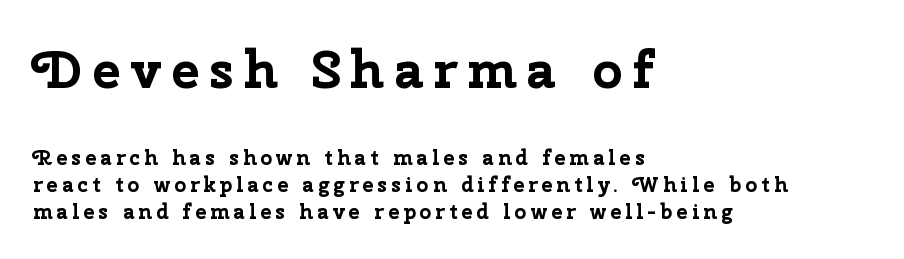
Every stem runs plumb, perpendicular to the baseline. Summary of weight: heavy, a full bold. Each row of text sits above clean, open space. The rag falls on the right side of this text block. Summary of vertical rhythm: regular, with standard interline spacing. The face used here is a sans, in the tradition of grotesques and geometrics.
